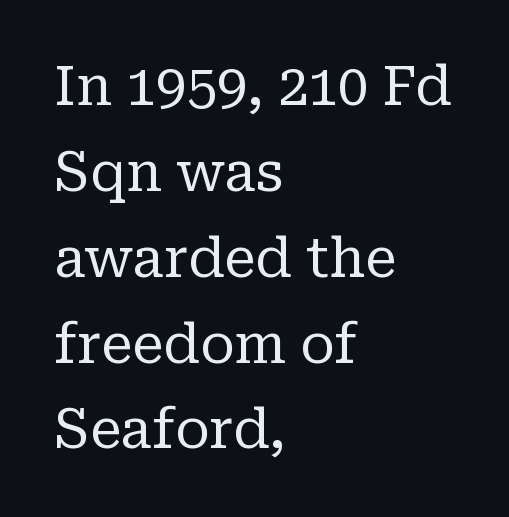
{"serif": "yes", "italic": "no", "bold": "no", "weight": "regular", "width": "normal", "stroke_contrast": "low", "x_height": "medium", "monospaced": "no", "underline": "no", "align": "left", "line_spacing": "normal", "line_spacing_ratio": 1.59, "letter_spacing": "normal", "letter_spacing_em": 0.0, "glyph_px": 54}
